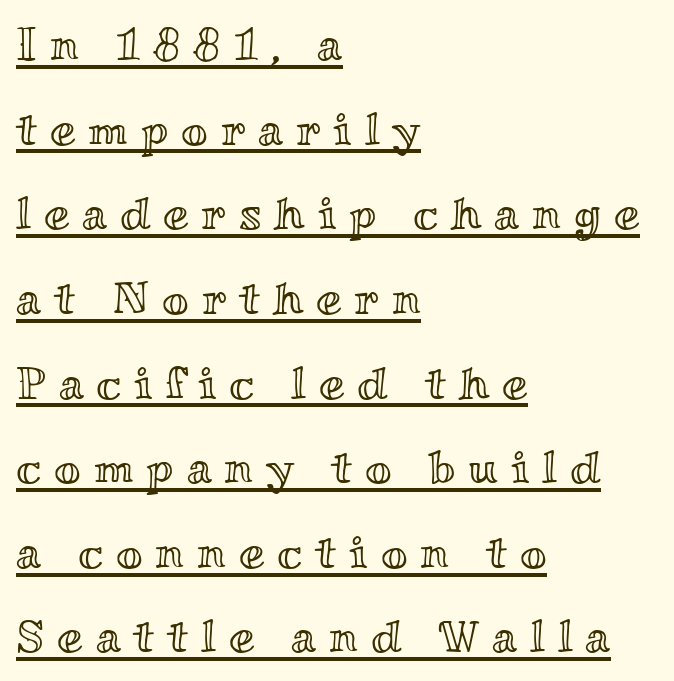
{"italic": "no", "width": "wide", "x_height": "small", "monospaced": "no", "underline": "yes", "align": "left", "line_spacing_ratio": 1.84, "letter_spacing": "wide", "letter_spacing_em": 0.28, "glyph_px": 46}
